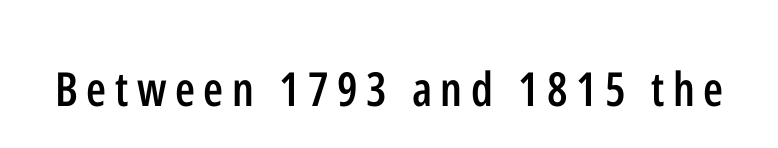
{"serif": "no", "italic": "no", "bold": "semi", "weight": "semibold", "width": "condensed", "stroke_contrast": "low", "x_height": "medium", "monospaced": "no", "underline": "no", "glyph_px": 47}
